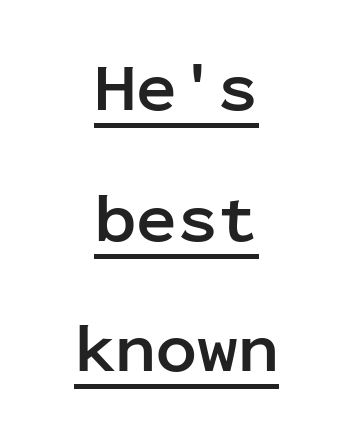
{"serif": "no", "italic": "no", "bold": "yes", "weight": "semibold", "width": "normal", "stroke_contrast": "low", "x_height": "medium", "monospaced": "yes", "underline": "yes", "align": "center", "line_spacing": "loose", "line_spacing_ratio": 1.92, "letter_spacing": "normal", "letter_spacing_em": 0.0, "glyph_px": 68}
